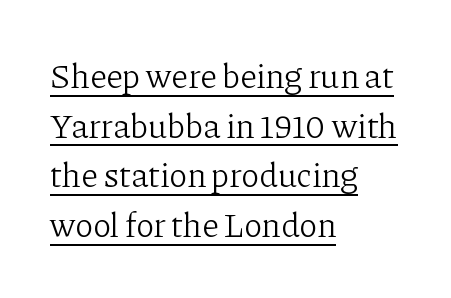
Q: Is the text bold? A: No.
Q: Is the text italic (slanted)? A: No, it is upright.
Q: Is the typeface a serif or a sans-serif typeface? A: Serif.
Q: Is the text underlined? A: Yes.
Q: How is the paragraph aligned? A: Left-aligned.
Q: Is the spacing between letters normal or unusually wide? A: Normal.
Q: Is the spacing between lines tight, normal or loose? A: Normal.
Q: Width (condensed, normal, or wide)? A: Normal.
Q: Stroke contrast? A: Low.
Q: x-height? A: Medium.
Q: Monospaced? A: No.
